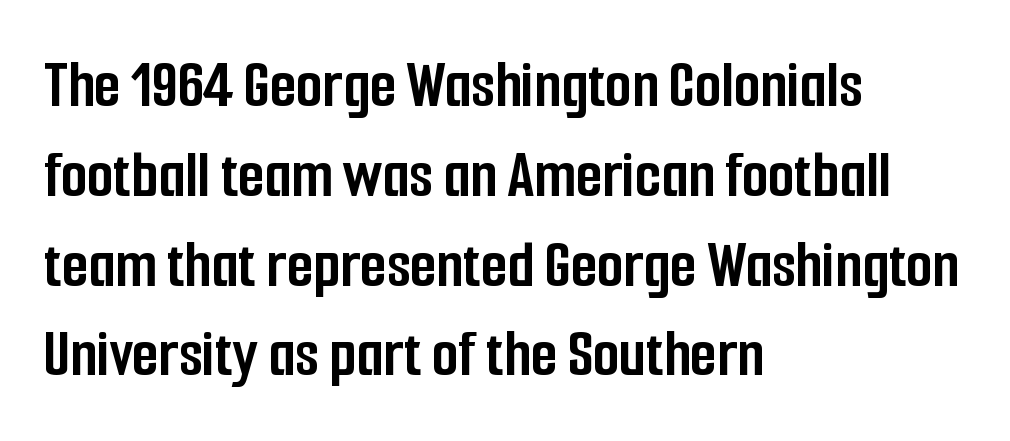
The image shows 68 px semibold, condensed sans-serif type, upright; set left-aligned, normal line spacing (1.32x), normal letter spacing, not underlined; low stroke contrast and a medium x-height.
